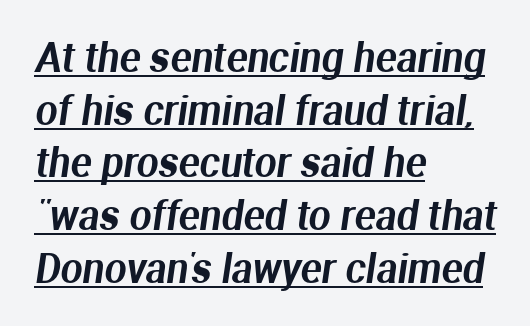
No extra tracking has been applied to these lines. Regarding serifs, this sample does without them. Check the space under the baseline: a stroke is drawn there. What's the leading like? Ordinary, nothing unusual. The rendering uses natural spacing where letterforms have individual widths. The typesetter chose a ragged-right arrangement here.
